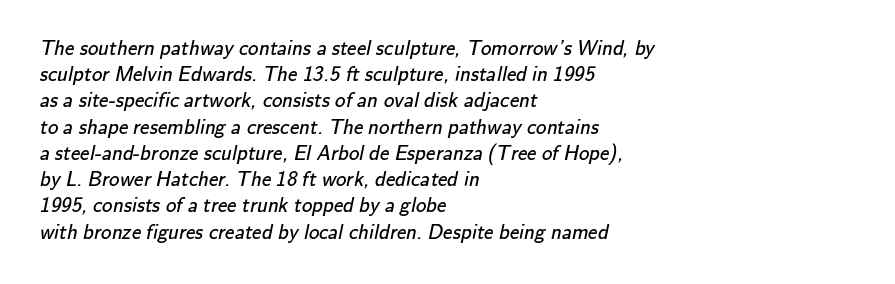
{"bold": "no", "underline": "no", "align": "left", "line_spacing": "normal", "line_spacing_ratio": 1.25, "letter_spacing": "normal", "letter_spacing_em": 0.0, "glyph_px": 21}
